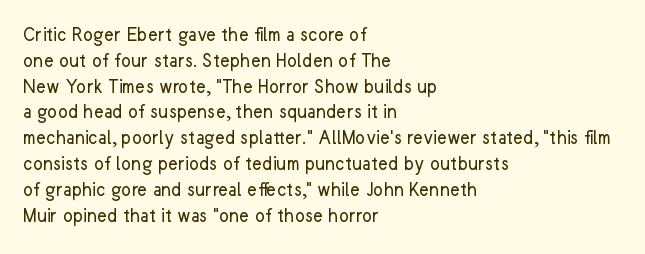
The image shows 21 px text type, upright; set left-aligned, line spacing 1.23x, normal letter spacing, not underlined.
